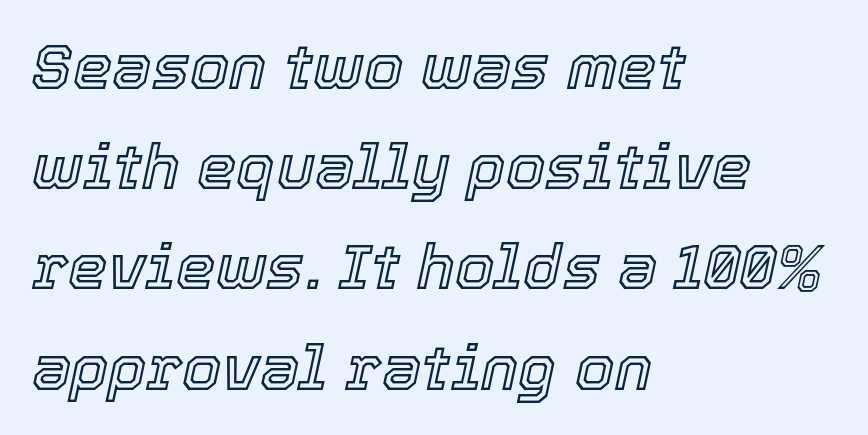
{"italic": "yes", "lean": "right", "slant_degrees": 12, "width": "normal", "x_height": "medium", "monospaced": "no", "underline": "no", "align": "left", "line_spacing": "normal", "line_spacing_ratio": 1.59, "letter_spacing": "normal", "letter_spacing_em": 0.0, "glyph_px": 63}
